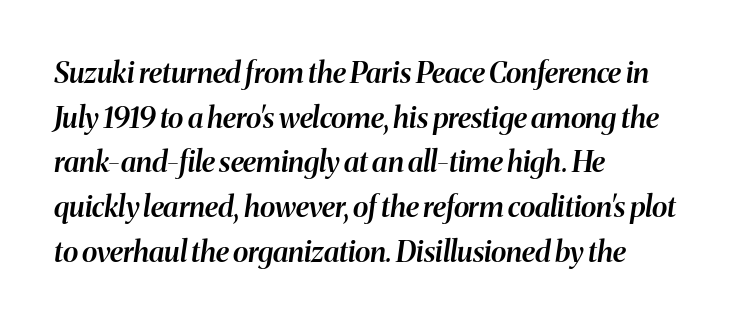
Q: Is the text bold? A: Semi-bold.
Q: Is the text italic (slanted)? A: Yes, it leans right by about 8 degrees.
Q: Is the text underlined? A: No.
Q: How is the paragraph aligned? A: Left-aligned.
Q: Is the spacing between letters normal or unusually wide? A: Normal.
Q: Is the spacing between lines tight, normal or loose? A: Normal.
Q: Width (condensed, normal, or wide)? A: Normal.
Q: Stroke contrast? A: Medium.
Q: x-height? A: Medium.
Q: Monospaced? A: No.
